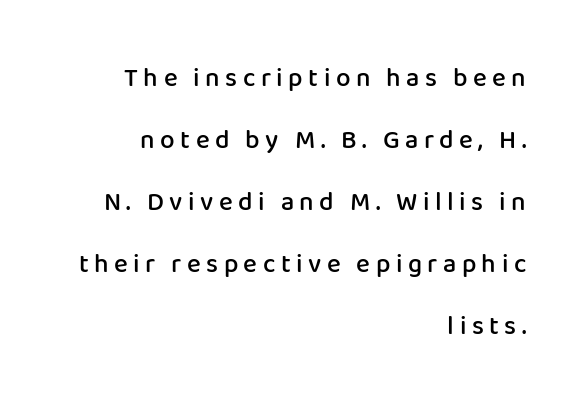
{"italic": "no", "bold": "semi", "underline": "no", "align": "right", "line_spacing": "loose", "line_spacing_ratio": 2.38, "letter_spacing": "wide", "letter_spacing_em": 0.21, "glyph_px": 26}
